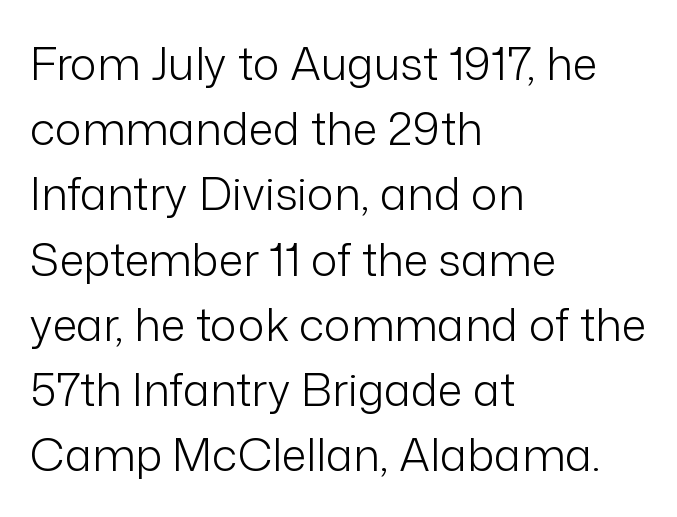
Q: Is the text bold? A: No.
Q: Is the text italic (slanted)? A: No, it is upright.
Q: Is the typeface a serif or a sans-serif typeface? A: Sans-serif.
Q: Is the text underlined? A: No.
Q: How is the paragraph aligned? A: Left-aligned.
Q: Is the spacing between letters normal or unusually wide? A: Normal.
Q: Is the spacing between lines tight, normal or loose? A: Normal.
Q: Width (condensed, normal, or wide)? A: Normal.
Q: Stroke contrast? A: Low.
Q: x-height? A: Medium.
Q: Monospaced? A: No.
